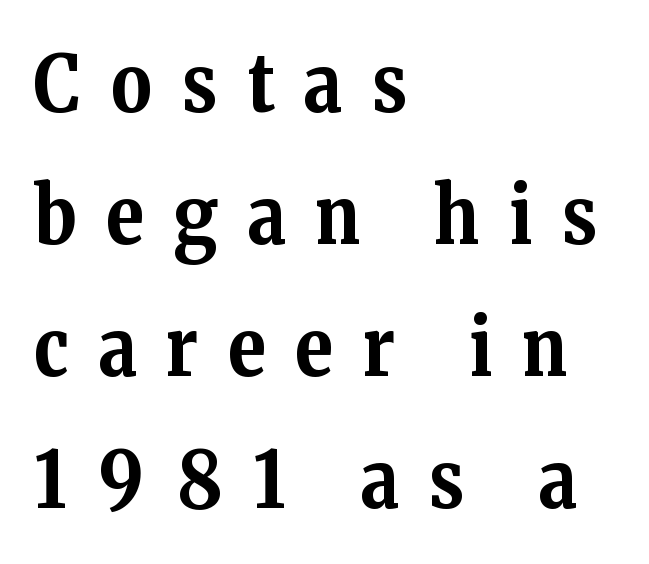
The image shows 79 px bold serif type, upright; set left-aligned, normal line spacing (1.67x), unusually wide letter spacing (+0.38 em), not underlined; medium stroke contrast and a medium x-height.
